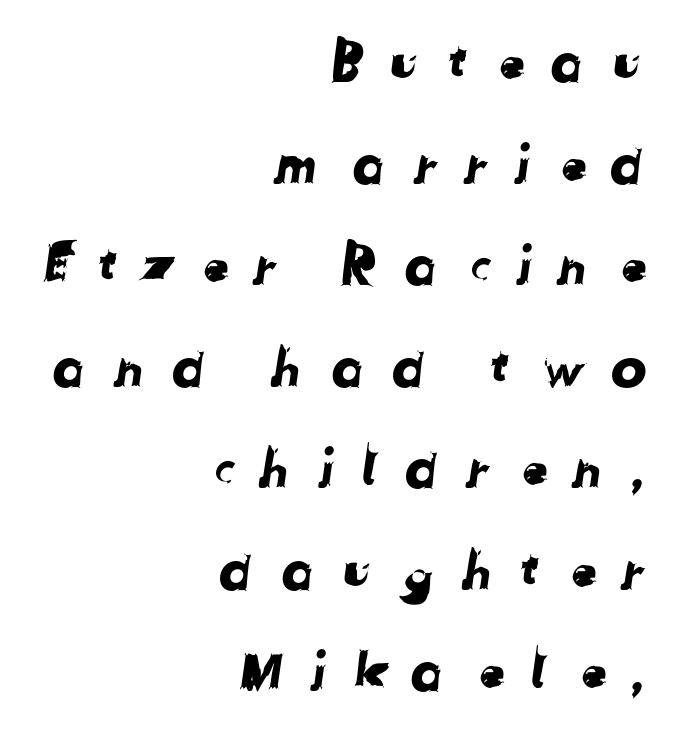
{"serif": "no", "width": "normal", "stroke_contrast": "low", "x_height": "medium", "monospaced": "no", "underline": "no", "align": "right", "line_spacing_ratio": 1.88, "letter_spacing": "wide", "letter_spacing_em": 0.43, "glyph_px": 54}
